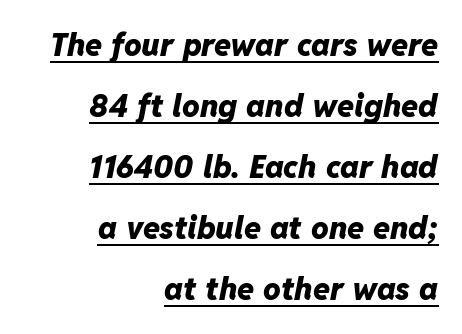
The glyphs look as if they've been sheared to an angle. This rendering leaves character spacing at its baseline value. Which margin do the lines hug? The right one — the left edge is uneven. A baseline rule has been typeset under these characters.
